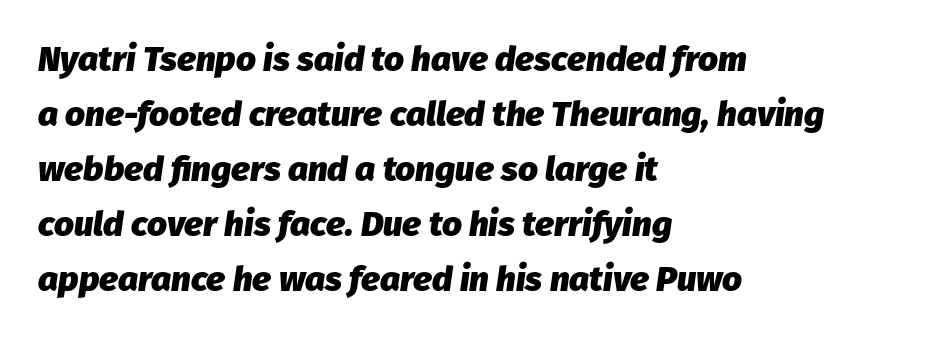
The image shows 35 px heavy type, italic (leaning right); set left-aligned, normal line spacing (1.57x), normal letter spacing, not underlined; low stroke contrast and a medium x-height.
